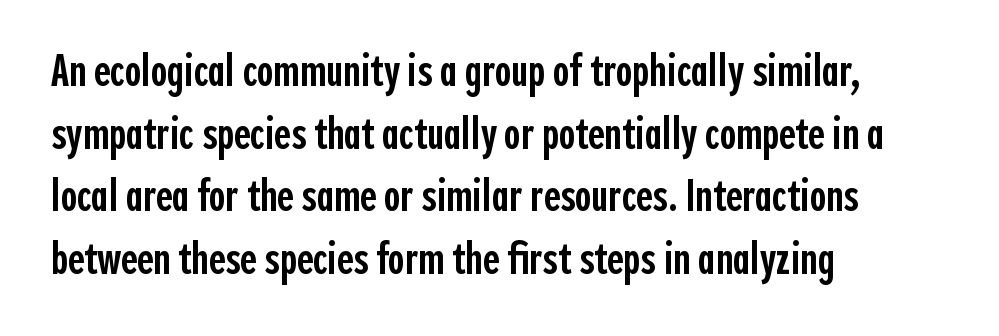
{"serif": "no", "italic": "no", "bold": "semi", "weight": "semibold", "width": "condensed", "x_height": "medium", "monospaced": "no", "underline": "no", "align": "left", "line_spacing": "normal", "line_spacing_ratio": 1.39, "letter_spacing": "normal", "letter_spacing_em": 0.0, "glyph_px": 45}
